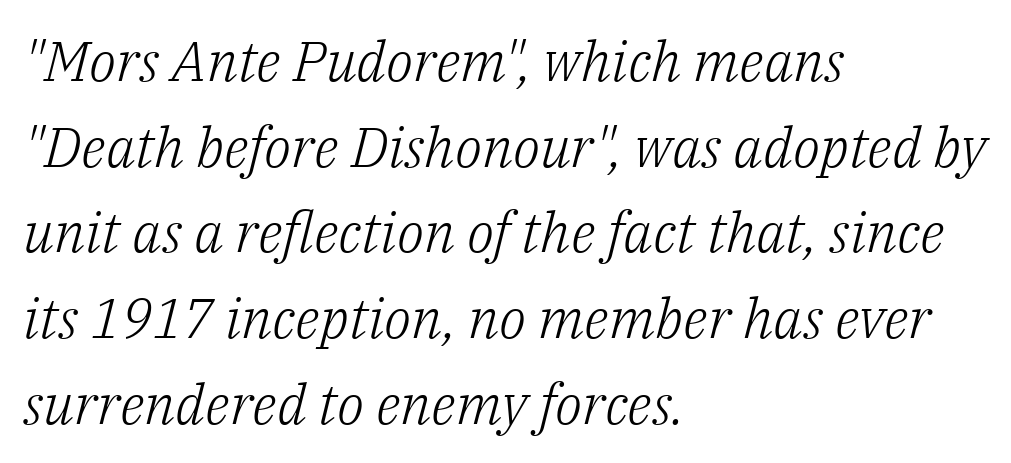
{"serif": "yes", "italic": "yes", "lean": "right", "slant_degrees": 14, "bold": "no", "weight": "light", "width": "normal", "stroke_contrast": "low", "x_height": "medium", "monospaced": "no", "underline": "no", "align": "left", "line_spacing": "normal", "line_spacing_ratio": 1.53, "letter_spacing": "normal", "letter_spacing_em": 0.0, "glyph_px": 56}
